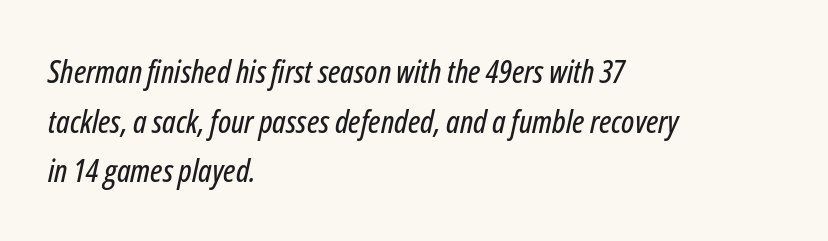
The image shows 32 px condensed type, italic (leaning right); set left-aligned, normal line spacing (1.55x), normal letter spacing, not underlined; low stroke contrast and a medium x-height.
